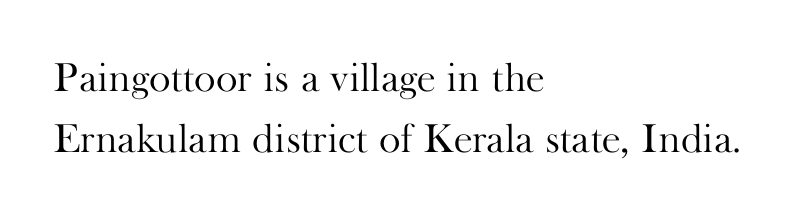
{"serif": "yes", "italic": "no", "bold": "no", "weight": "light", "width": "normal", "stroke_contrast": "high", "x_height": "small", "monospaced": "no", "underline": "no", "align": "left", "line_spacing": "normal", "line_spacing_ratio": 1.48, "letter_spacing": "normal", "letter_spacing_em": 0.0, "glyph_px": 41}
